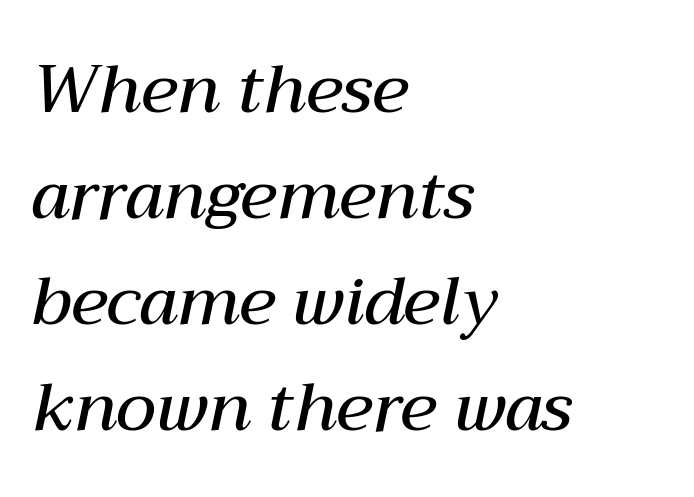
The image shows 67 px semibold type, italic (leaning right); set left-aligned, normal line spacing (1.58x), normal letter spacing, not underlined; medium stroke contrast and a medium x-height.
